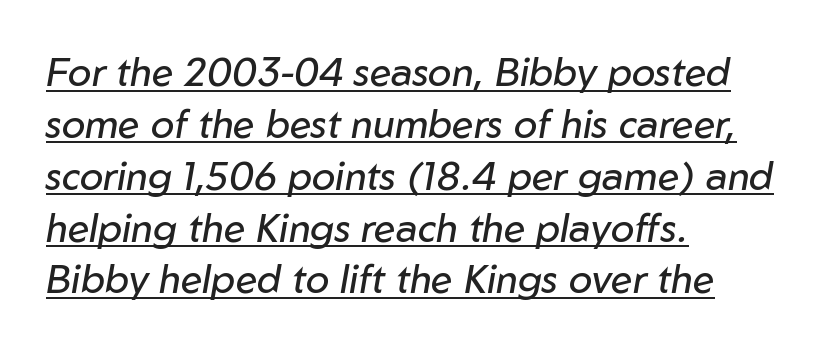
Character widths vary here, with narrow letters taking less room than wide ones. Every character sits at an angle, as italics do. What's the leading like? Ordinary, nothing unusual. These lines keep a tight, regular rhythm from letter to letter.
